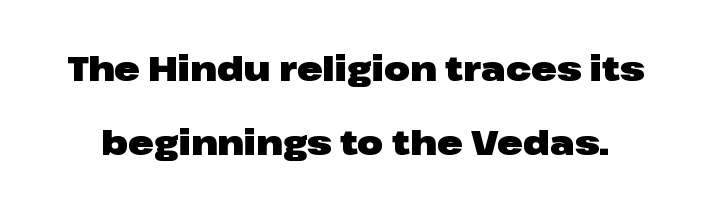
Q: Is the text bold? A: Yes.
Q: Is the text italic (slanted)? A: No, it is upright.
Q: Is the typeface a serif or a sans-serif typeface? A: Sans-serif.
Q: Is the text underlined? A: No.
Q: Is the spacing between letters normal or unusually wide? A: Normal.
Q: Is the spacing between lines tight, normal or loose? A: Loose.
Q: Width (condensed, normal, or wide)? A: Wide.
Q: Stroke contrast? A: Low.
Q: x-height? A: Medium.
Q: Monospaced? A: No.
